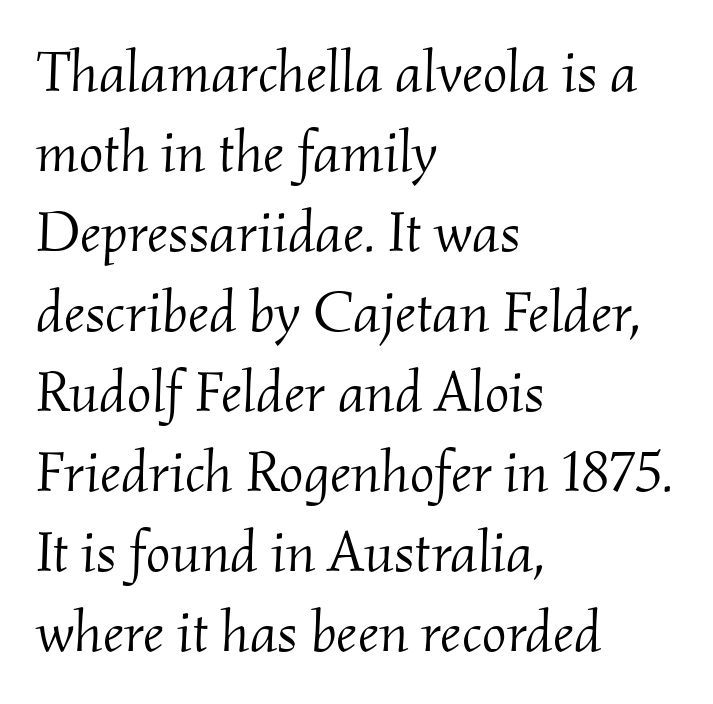
The image shows 58 px light serif type, italic (leaning right); set left-aligned, normal line spacing (1.38x), normal letter spacing, not underlined; medium stroke contrast and a small x-height.
